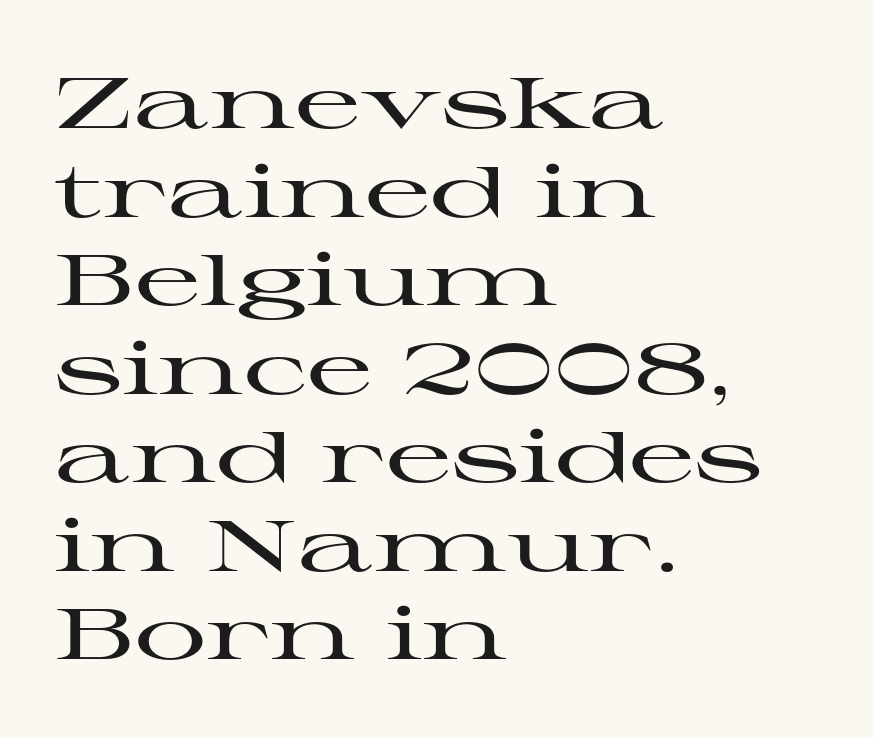
Q: Is the text italic (slanted)? A: No, it is upright.
Q: Is the typeface a serif or a sans-serif typeface? A: Serif.
Q: Is the text underlined? A: No.
Q: How is the paragraph aligned? A: Left-aligned.
Q: Is the spacing between letters normal or unusually wide? A: Normal.
Q: Width (condensed, normal, or wide)? A: Wide.
Q: Stroke contrast? A: High.
Q: x-height? A: Medium.
Q: Monospaced? A: No.
